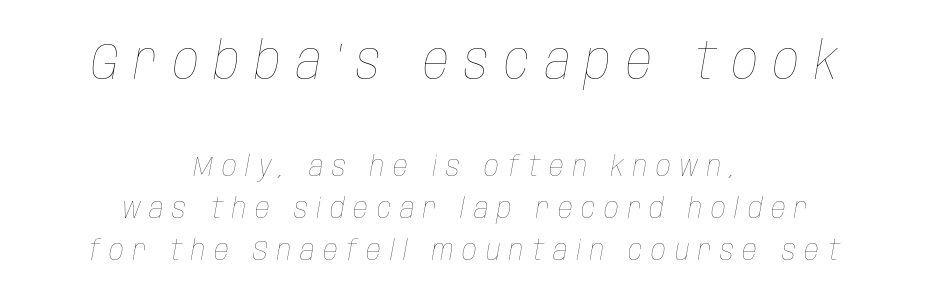
The image shows 51 px thin, condensed type, italic (leaning right); set centered, normal line spacing (1.44x), unusually wide letter spacing (+0.3 em), not underlined; the first (top) block is 1.76x larger; low stroke contrast and a large x-height.
